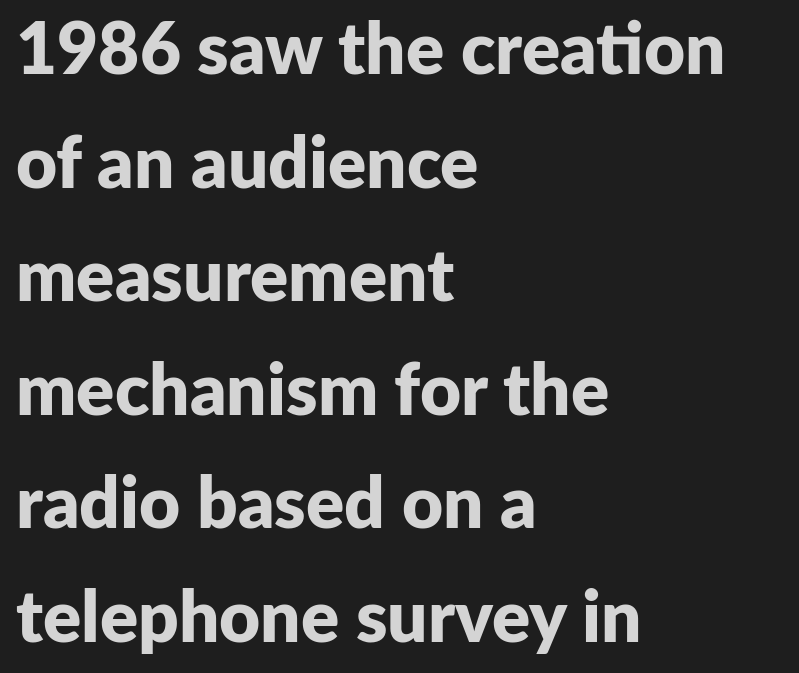
Proportional: the letters do not fall into vertical columns. If you drew a line through each stem, it would be perfectly vertical. Compared with an ordinary text face, these strokes are far heavier — a full bold. Honestly, there is no underline to notice here at all. Between one letter and the next there's only the usual sliver of space.
